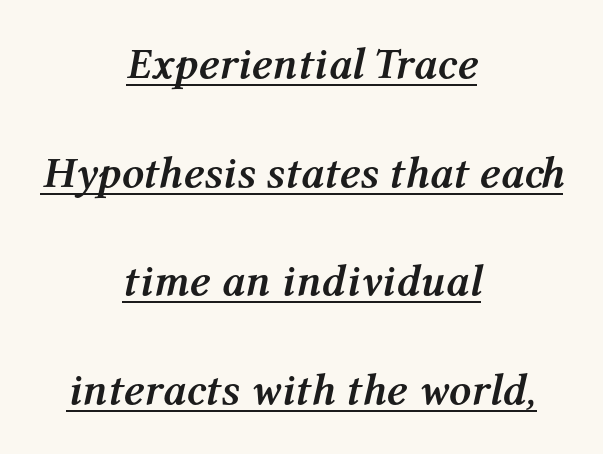
Weight check: bold — yes, fully. Does a line run under the words? Yes, clearly. A typesetter would call this proportional, since set widths differ per character. In terms of leading, this rendering errs on the spacious side.
